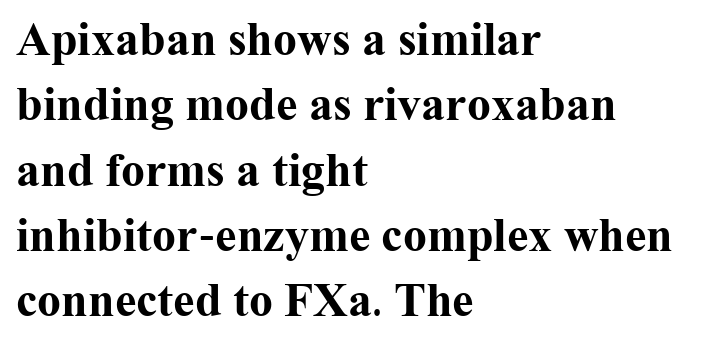
The image shows 48 px bold serif type, upright; set left-aligned, normal line spacing (1.36x), normal letter spacing, not underlined; medium stroke contrast and a medium x-height.
